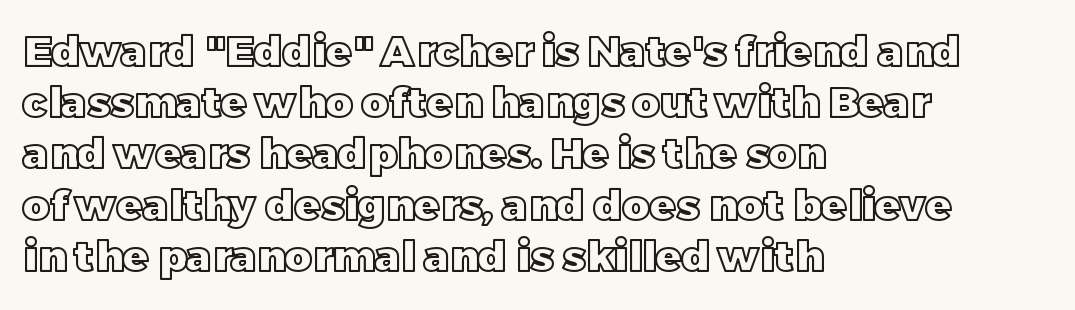
{"italic": "no", "width": "normal", "x_height": "large", "monospaced": "no", "underline": "no", "align": "left", "line_spacing_ratio": 1.22, "letter_spacing": "normal", "letter_spacing_em": 0.0, "glyph_px": 42}
